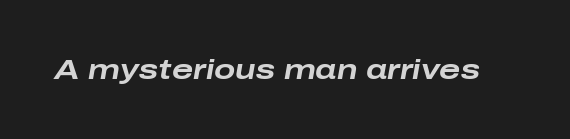
The specimen omits any rule beneath the text block's lines. How heavy is the stroke? Heavy — this is a bold. Character widths vary here, with narrow letters taking less room than wide ones. In terms of letterspacing, this is plain default setting.
